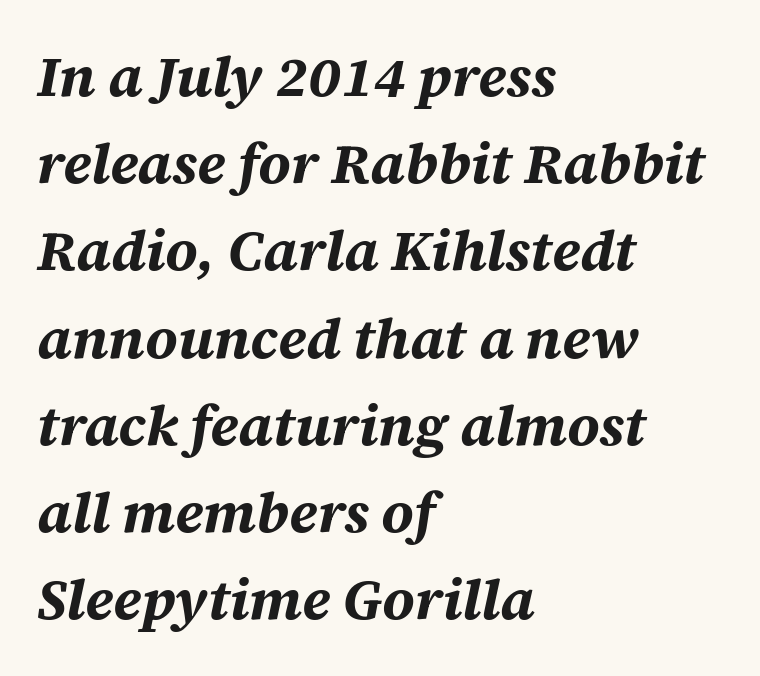
{"italic": "yes", "lean": "right", "slant_degrees": 12, "bold": "yes", "weight": "bold", "width": "normal", "stroke_contrast": "medium", "x_height": "large", "monospaced": "no", "underline": "no", "align": "left", "line_spacing": "normal", "line_spacing_ratio": 1.53, "letter_spacing": "normal", "letter_spacing_em": 0.0, "glyph_px": 57}
